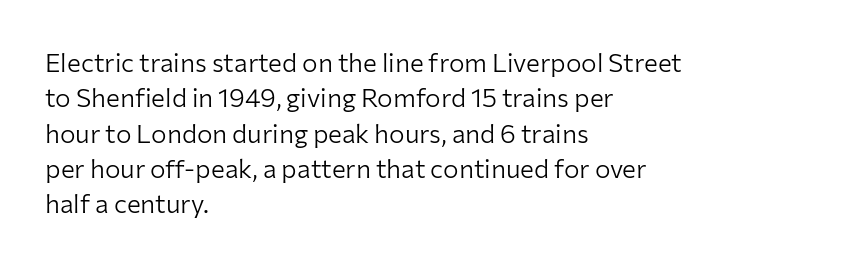
Q: Is the text bold? A: No.
Q: Is the text italic (slanted)? A: No, it is upright.
Q: Is the text underlined? A: No.
Q: How is the paragraph aligned? A: Left-aligned.
Q: Is the spacing between letters normal or unusually wide? A: Normal.
Q: Is the spacing between lines tight, normal or loose? A: Normal.
